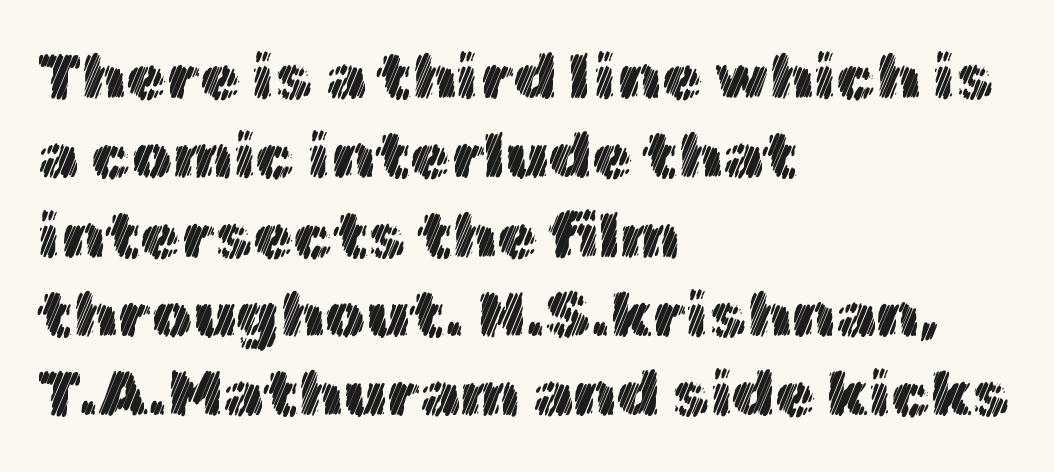
Q: Is the text italic (slanted)? A: No, it is upright.
Q: Is the text underlined? A: No.
Q: How is the paragraph aligned? A: Left-aligned.
Q: Is the spacing between letters normal or unusually wide? A: Normal.
Q: Width (condensed, normal, or wide)? A: Normal.
Q: x-height? A: Medium.
Q: Monospaced? A: No.
